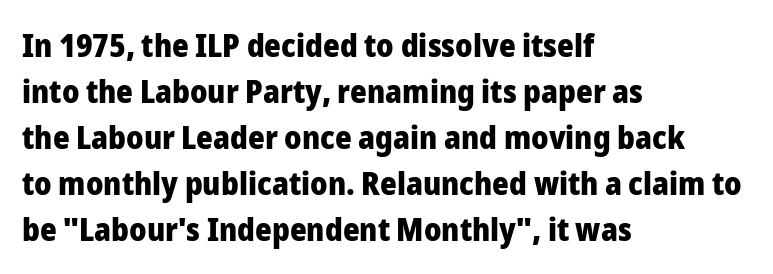
The image shows 32 px heavy sans-serif type, upright; set left-aligned, normal line spacing (1.44x), normal letter spacing, not underlined; low stroke contrast and a medium x-height.
